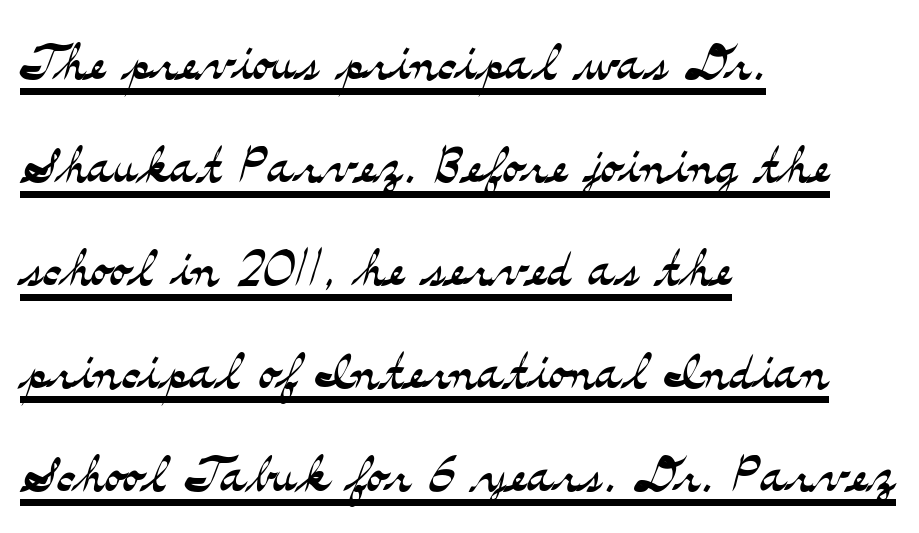
{"serif": "yes", "bold": "no", "weight": "light", "width": "wide", "stroke_contrast": "medium", "x_height": "small", "monospaced": "no", "underline": "yes", "align": "left", "line_spacing": "normal", "line_spacing_ratio": 1.47, "letter_spacing": "normal", "letter_spacing_em": 0.0, "glyph_px": 70}
